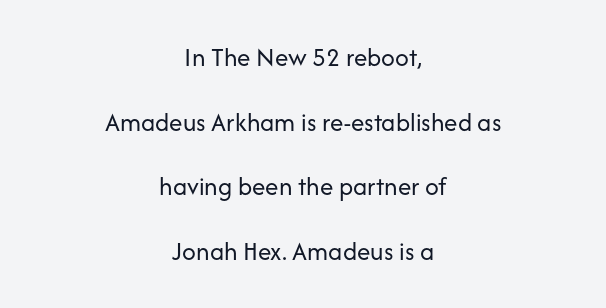
Q: Is the text bold? A: No.
Q: Is the text italic (slanted)? A: No, it is upright.
Q: Is the text underlined? A: No.
Q: How is the paragraph aligned? A: Centered.
Q: Is the spacing between letters normal or unusually wide? A: Normal.
Q: Is the spacing between lines tight, normal or loose? A: Loose.
